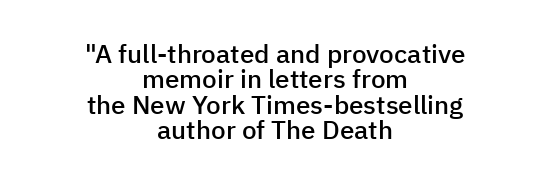
The image shows 26 px text type, upright; set centered, tight line spacing (0.98x), normal letter spacing, not underlined.
